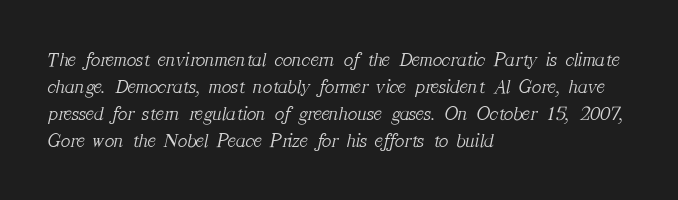
{"italic": "yes", "lean": "right", "slant_degrees": 12, "bold": "no", "underline": "no", "align": "left", "line_spacing": "normal", "line_spacing_ratio": 1.35, "letter_spacing": "normal", "letter_spacing_em": 0.0, "glyph_px": 20}
